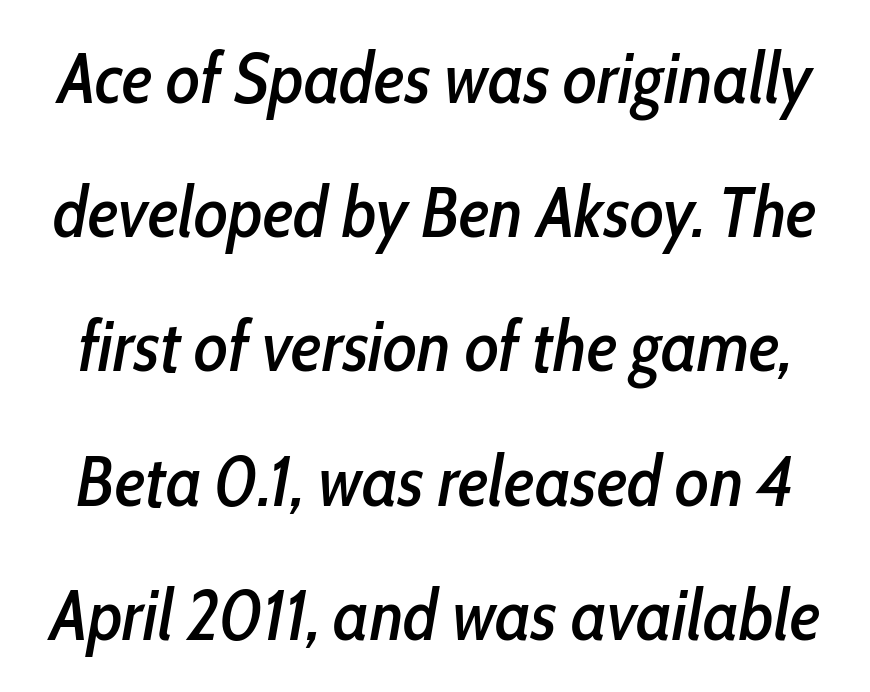
{"italic": "yes", "lean": "right", "slant_degrees": 10, "width": "condensed", "stroke_contrast": "low", "x_height": "medium", "monospaced": "no", "underline": "no", "line_spacing_ratio": 1.89, "letter_spacing": "normal", "letter_spacing_em": 0.0, "glyph_px": 71}
